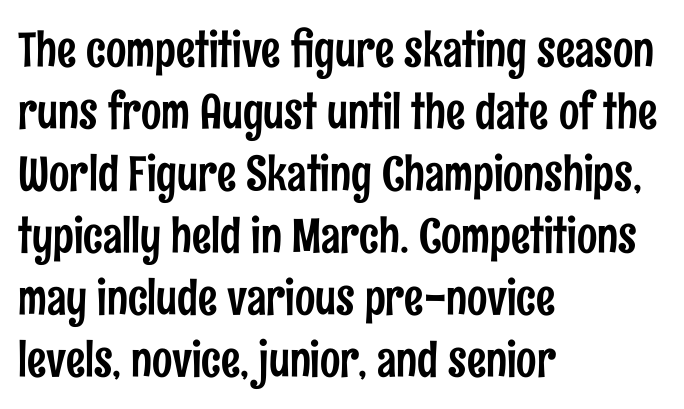
The image shows 48 px condensed sans-serif type, upright; set left-aligned, normal line spacing (1.29x), normal letter spacing, not underlined; low stroke contrast and a medium x-height.
